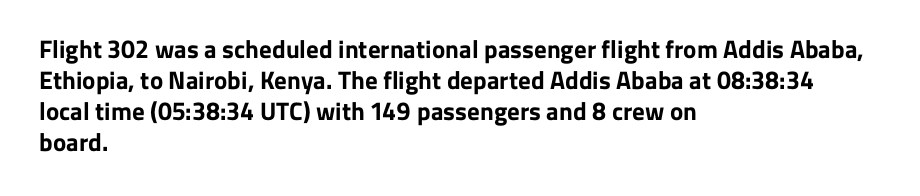
You'd pick this weight for a headline — it's a proper bold. Upright lettering throughout. Nothing unusual about the tracking: characters are spaced as the font intends. Check the space under the baseline: it is left empty.
